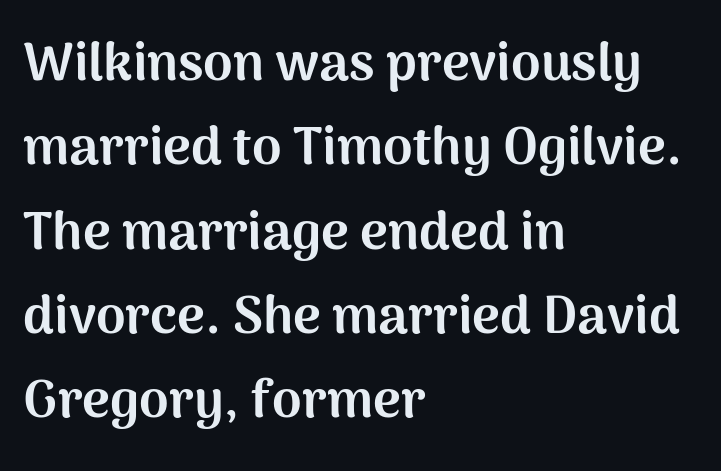
Q: Is the text bold? A: Yes.
Q: Is the text italic (slanted)? A: No, it is upright.
Q: Is the typeface a serif or a sans-serif typeface? A: Sans-serif.
Q: Is the text underlined? A: No.
Q: How is the paragraph aligned? A: Left-aligned.
Q: Is the spacing between letters normal or unusually wide? A: Normal.
Q: Is the spacing between lines tight, normal or loose? A: Normal.
Q: Width (condensed, normal, or wide)? A: Normal.
Q: Stroke contrast? A: Medium.
Q: x-height? A: Medium.
Q: Monospaced? A: No.
